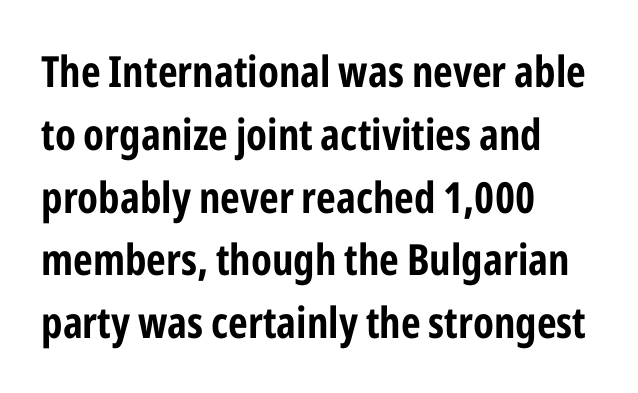
Q: Is the text bold? A: Yes.
Q: Is the text italic (slanted)? A: No, it is upright.
Q: Is the typeface a serif or a sans-serif typeface? A: Sans-serif.
Q: Is the text underlined? A: No.
Q: How is the paragraph aligned? A: Left-aligned.
Q: Is the spacing between letters normal or unusually wide? A: Normal.
Q: Is the spacing between lines tight, normal or loose? A: Normal.
Q: Width (condensed, normal, or wide)? A: Condensed.
Q: Stroke contrast? A: Low.
Q: x-height? A: Medium.
Q: Monospaced? A: No.
